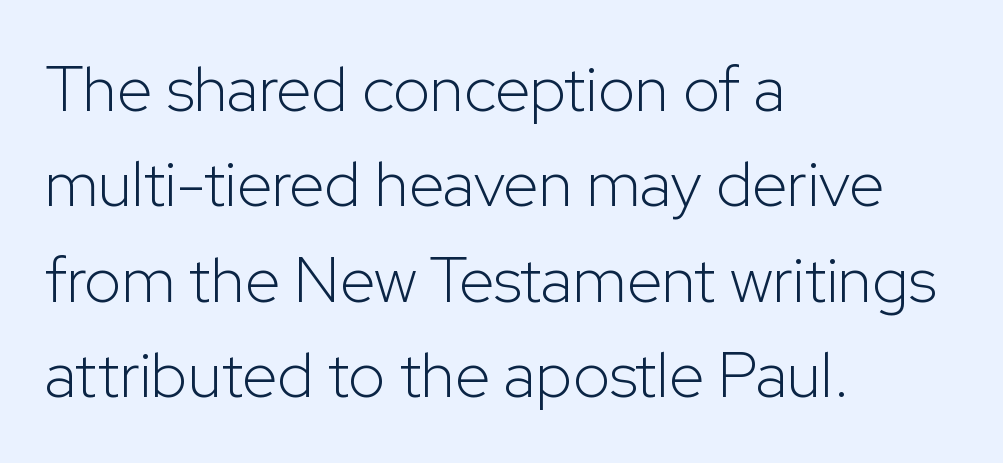
Q: Is the text bold? A: No.
Q: Is the text italic (slanted)? A: No, it is upright.
Q: Is the typeface a serif or a sans-serif typeface? A: Sans-serif.
Q: Is the text underlined? A: No.
Q: How is the paragraph aligned? A: Left-aligned.
Q: Is the spacing between letters normal or unusually wide? A: Normal.
Q: Is the spacing between lines tight, normal or loose? A: Normal.
Q: Width (condensed, normal, or wide)? A: Normal.
Q: Stroke contrast? A: Low.
Q: x-height? A: Medium.
Q: Monospaced? A: No.
